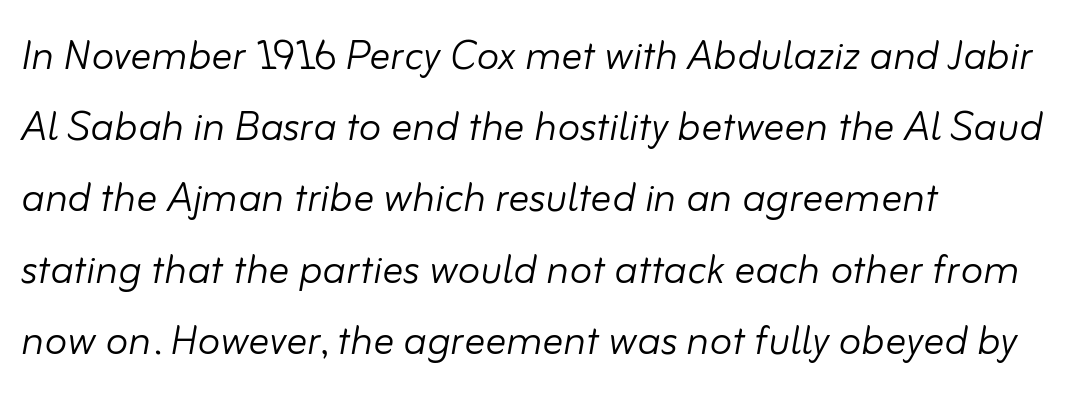
The glyphs look as if they've been sheared to an angle. Each letter keeps its own natural width here, so spacing adapts to shape. This rendering leaves character spacing at its baseline value. The cut favours lightness, reaching ordinary text weight at its darkest.
